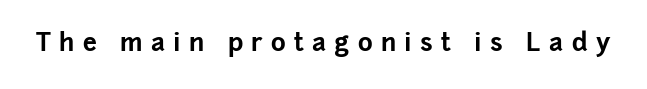
{"italic": "no", "bold": "yes", "underline": "no", "letter_spacing": "wide", "letter_spacing_em": 0.33, "glyph_px": 25}
